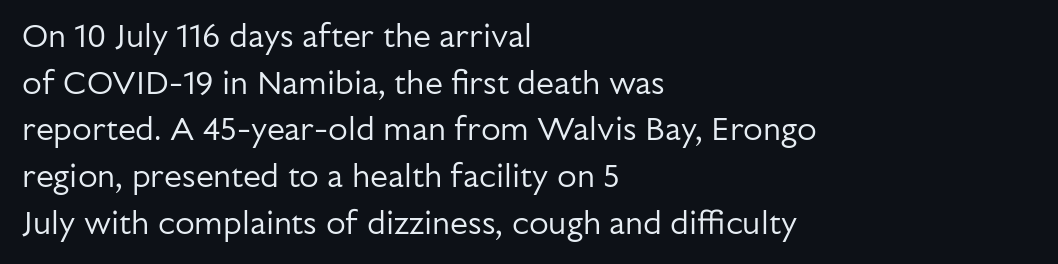
The image shows 32 px regular-weight sans-serif type, upright; set left-aligned, normal line spacing (1.46x), normal letter spacing, not underlined; low stroke contrast and a medium x-height.
